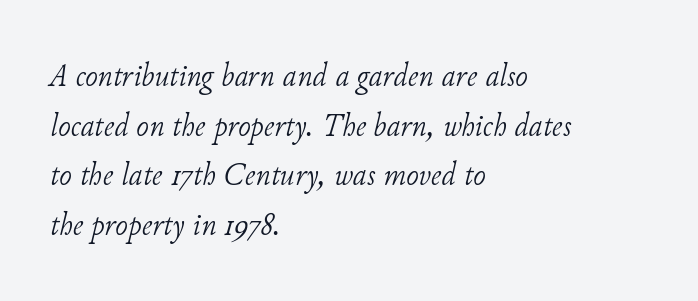
Q: Is the text bold? A: No.
Q: Is the text italic (slanted)? A: Yes, it leans right by about 11 degrees.
Q: Is the typeface a serif or a sans-serif typeface? A: Serif.
Q: Is the text underlined? A: No.
Q: How is the paragraph aligned? A: Left-aligned.
Q: Is the spacing between letters normal or unusually wide? A: Normal.
Q: Is the spacing between lines tight, normal or loose? A: Normal.
Q: Width (condensed, normal, or wide)? A: Normal.
Q: Stroke contrast? A: Low.
Q: x-height? A: Small.
Q: Monospaced? A: No.
